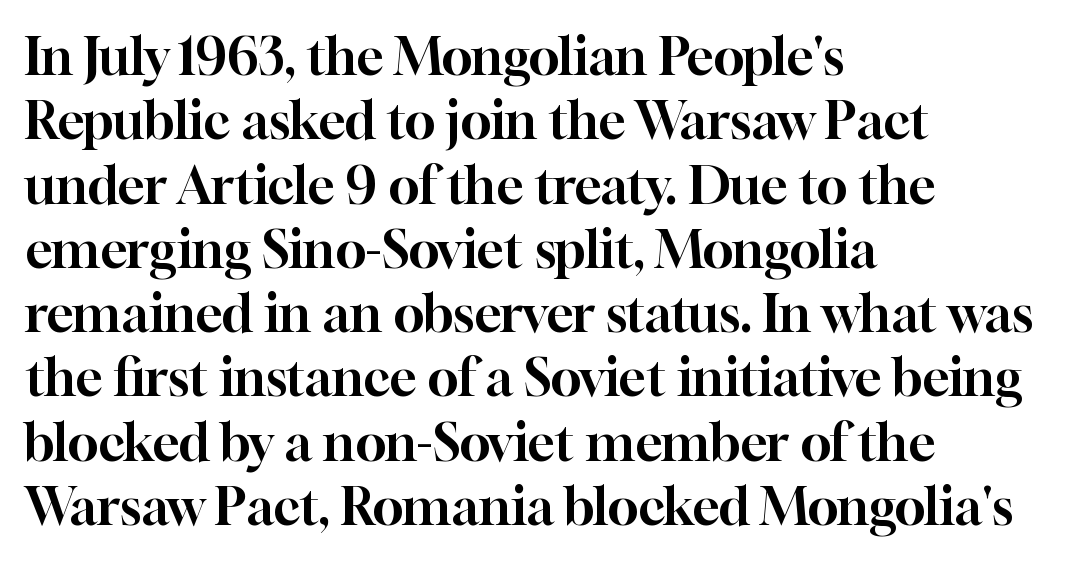
{"serif": "yes", "italic": "no", "width": "normal", "stroke_contrast": "high", "x_height": "medium", "monospaced": "no", "underline": "no", "align": "left", "line_spacing": "normal", "line_spacing_ratio": 1.26, "letter_spacing": "normal", "letter_spacing_em": 0.0, "glyph_px": 51}
